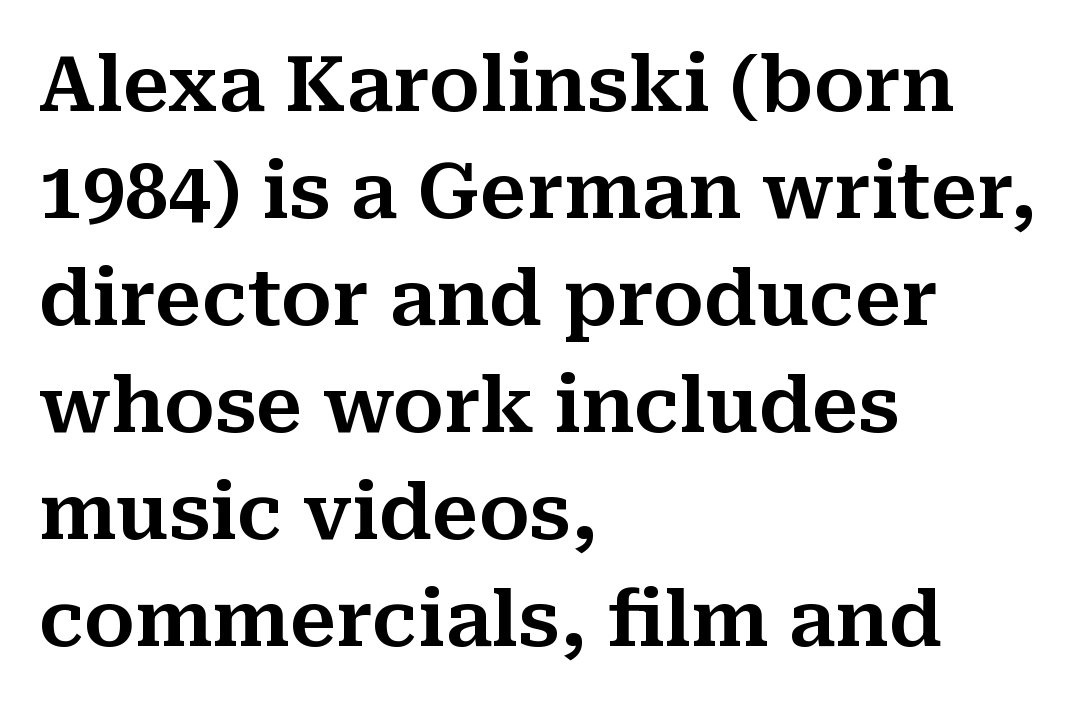
Standard letterfit; no display-style spreading of the glyphs. Upright lettering throughout. Beneath every word, the page is bare. The face used here is proportionally spaced, like ordinary book or web type.
